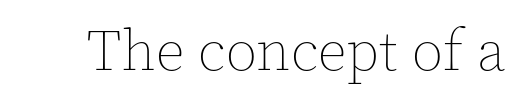
The image shows 57 px thin type, upright; set normal letter spacing, not underlined; a medium x-height.
